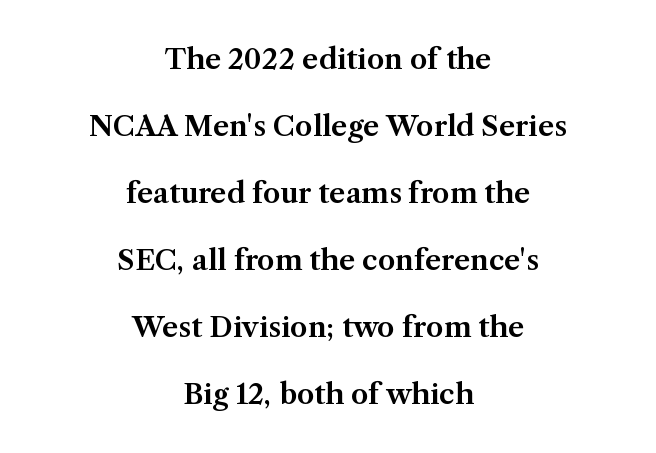
The area under the type is left untouched. This rendering employs a face with finishing strokes, i.e., a serif. This block would shrink considerably if given ordinary leading; it's expanded now. Each letter keeps its own natural width here, so spacing adapts to shape. You could call the tracking neutral — neither tight nor loose. Horizontally, the lines are justified to the midpoint only.
